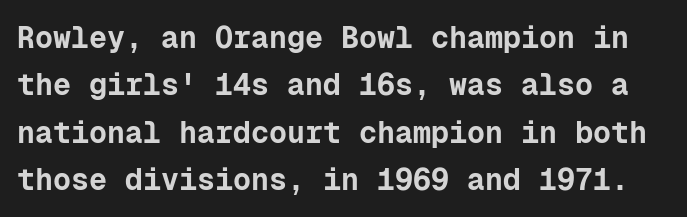
{"serif": "no", "italic": "no", "bold": "yes", "weight": "bold", "width": "normal", "stroke_contrast": "low", "x_height": "medium", "monospaced": "yes", "underline": "no", "line_spacing": "normal", "line_spacing_ratio": 1.58, "letter_spacing": "normal", "letter_spacing_em": 0.0, "glyph_px": 30}
